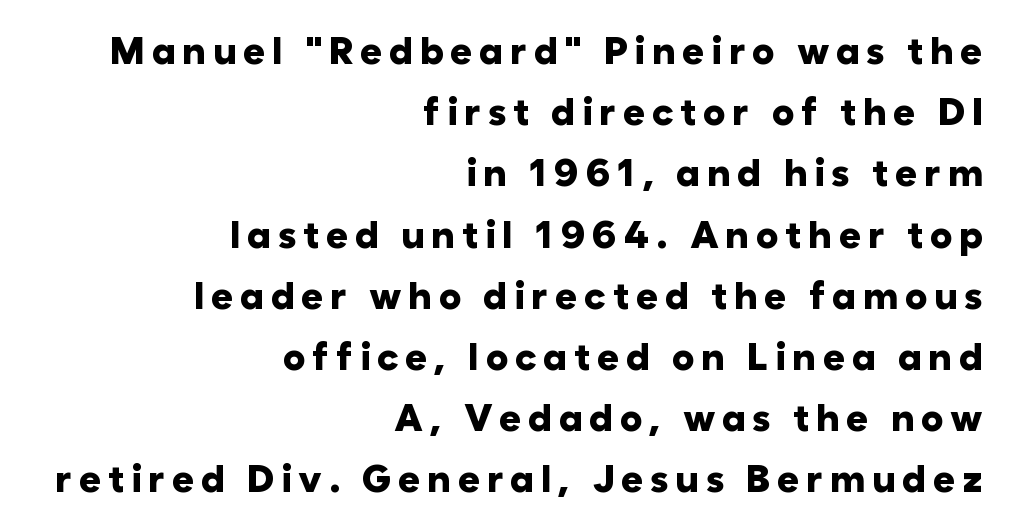
Q: Is the text bold? A: Yes.
Q: Is the text italic (slanted)? A: No, it is upright.
Q: Is the typeface a serif or a sans-serif typeface? A: Sans-serif.
Q: Is the text underlined? A: No.
Q: How is the paragraph aligned? A: Right-aligned.
Q: Is the spacing between lines tight, normal or loose? A: Normal.
Q: Width (condensed, normal, or wide)? A: Normal.
Q: Stroke contrast? A: Low.
Q: x-height? A: Medium.
Q: Monospaced? A: No.
